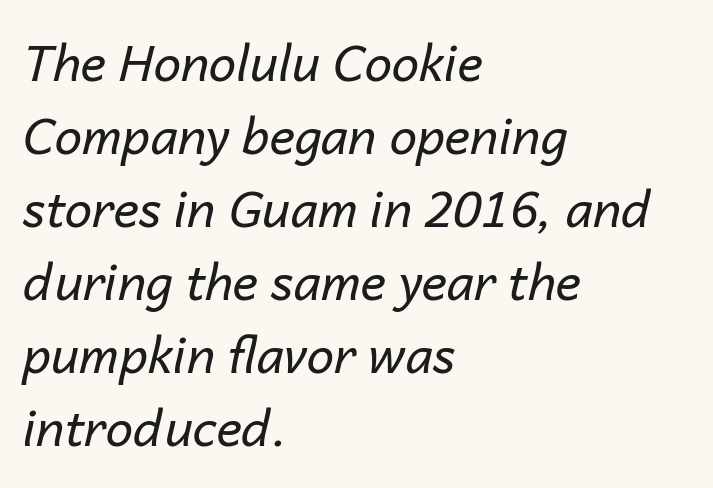
{"italic": "yes", "lean": "right", "slant_degrees": 14, "bold": "no", "weight": "regular", "width": "normal", "stroke_contrast": "low", "x_height": "medium", "monospaced": "no", "underline": "no", "align": "left", "line_spacing": "normal", "line_spacing_ratio": 1.49, "letter_spacing": "normal", "letter_spacing_em": 0.0, "glyph_px": 49}
